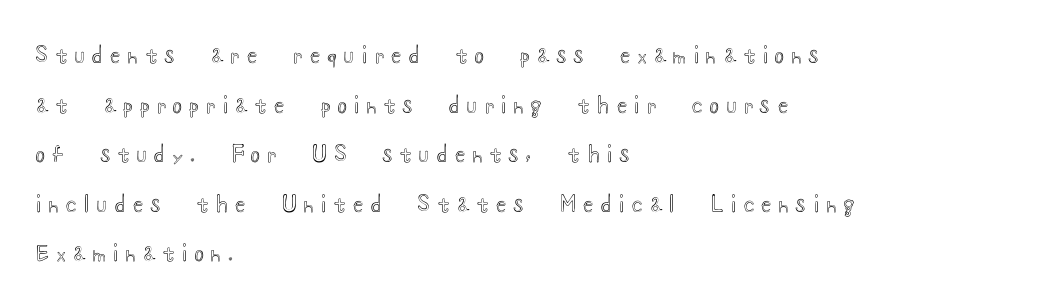
{"italic": "no", "underline": "no", "align": "left", "line_spacing": "loose", "line_spacing_ratio": 2.36, "letter_spacing": "wide", "letter_spacing_em": 0.37, "glyph_px": 21}
